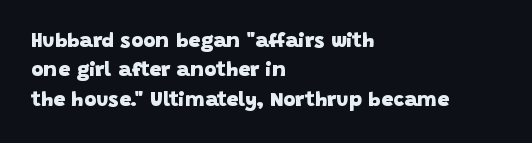
Quick note: interline space is typical. These lines are set flush left with a ragged right edge. Nothing unusual about the tracking: characters are spaced as the font intends. Decoration check: the copy has no underline. Heavy, bold letterforms.
